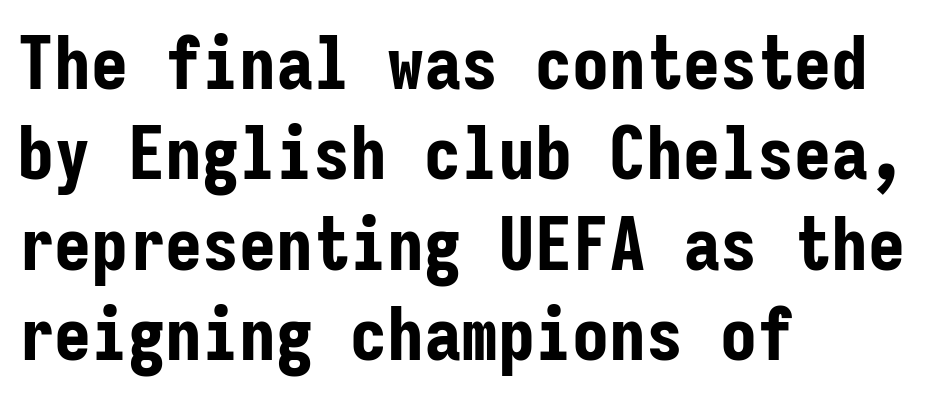
Think of a typewriter: that constant character pitch is what you see here. The space directly below the letters is spotless. The lines in this sample share a left origin and differ only in where they stop. The type is set solid horizontally, with unmodified tracking.
